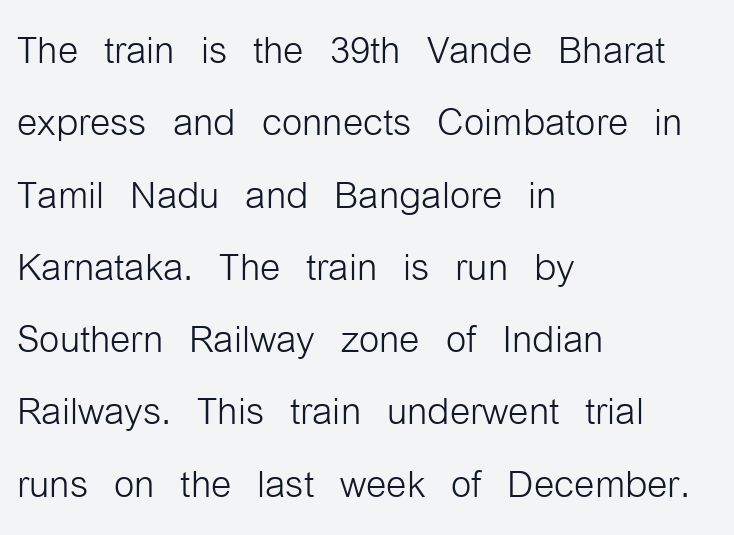
The image shows 52 px light, condensed sans-serif type, upright; set left-aligned, normal line spacing (1.39x), normal letter spacing, not underlined; low stroke contrast and a medium x-height.
